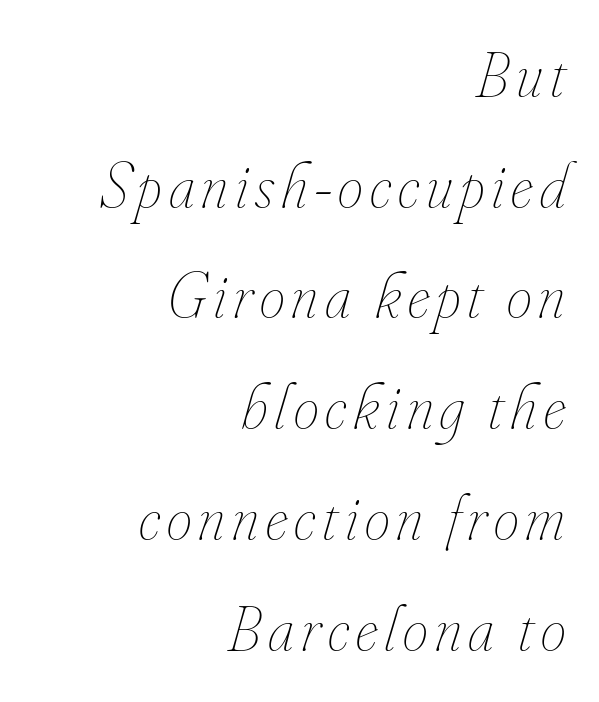
Q: Is the text bold? A: No.
Q: Is the text italic (slanted)? A: Yes, it leans right by about 16 degrees.
Q: Is the text underlined? A: No.
Q: How is the paragraph aligned? A: Right-aligned.
Q: Width (condensed, normal, or wide)? A: Condensed.
Q: Stroke contrast? A: Low.
Q: x-height? A: Small.
Q: Monospaced? A: No.
